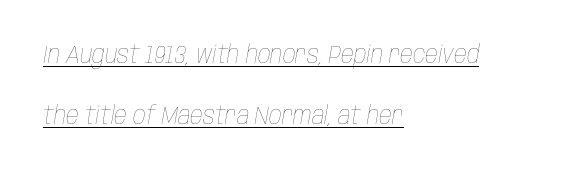
The image shows 25 px text type, italic (leaning right); set left-aligned, loose line spacing (2.44x), normal letter spacing, underlined.
